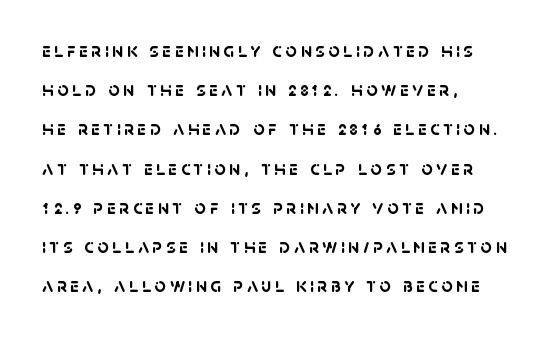
{"bold": "yes", "underline": "no", "align": "left", "line_spacing": "loose", "line_spacing_ratio": 1.96, "glyph_px": 20}
